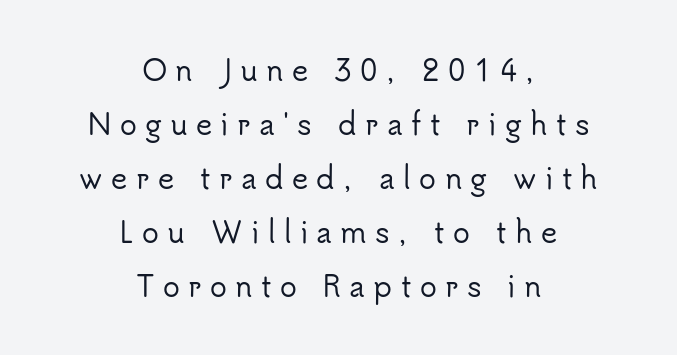
{"serif": "no", "italic": "no", "width": "normal", "stroke_contrast": "low", "x_height": "small", "monospaced": "no", "underline": "no", "align": "center", "line_spacing": "loose", "line_spacing_ratio": 1.93, "letter_spacing": "wide", "letter_spacing_em": 0.3, "glyph_px": 28}
